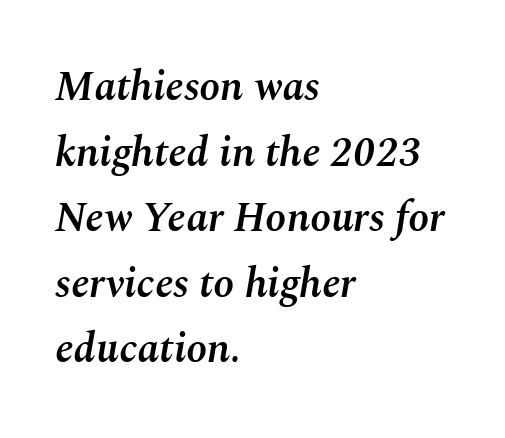
The image shows 42 px semibold type, italic (leaning right); set left-aligned, normal line spacing (1.56x), normal letter spacing, not underlined; medium stroke contrast and a medium x-height.
